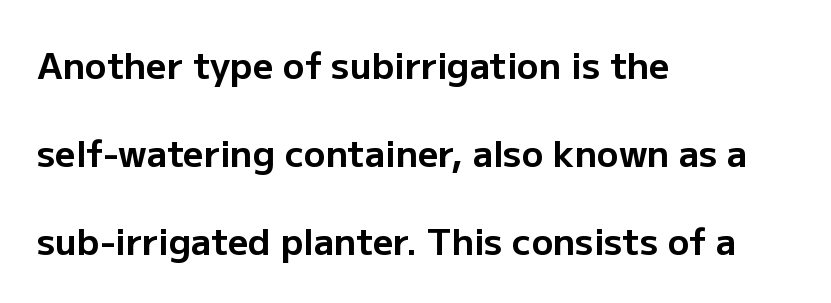
Q: Is the text bold? A: Yes.
Q: Is the text italic (slanted)? A: No, it is upright.
Q: Is the typeface a serif or a sans-serif typeface? A: Sans-serif.
Q: Is the text underlined? A: No.
Q: How is the paragraph aligned? A: Left-aligned.
Q: Is the spacing between letters normal or unusually wide? A: Normal.
Q: Is the spacing between lines tight, normal or loose? A: Loose.
Q: Width (condensed, normal, or wide)? A: Normal.
Q: Stroke contrast? A: Low.
Q: x-height? A: Medium.
Q: Monospaced? A: No.
